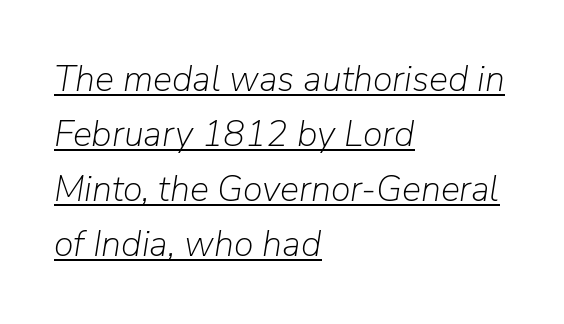
The image shows 36 px light type, italic (leaning right); set left-aligned, normal line spacing (1.53x), normal letter spacing, underlined; low stroke contrast and a medium x-height.
